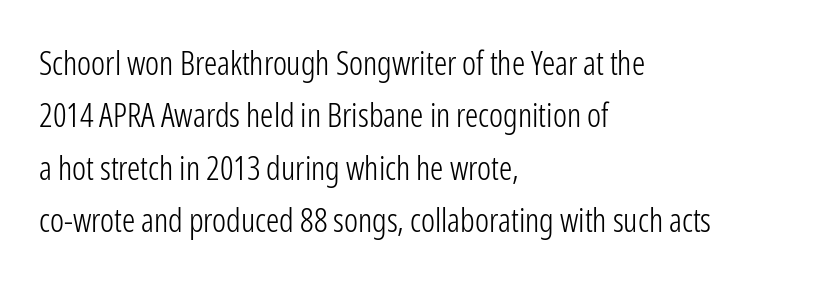
{"serif": "no", "italic": "no", "bold": "no", "weight": "light", "width": "condensed", "stroke_contrast": "low", "x_height": "medium", "monospaced": "no", "underline": "no", "align": "left", "line_spacing": "normal", "line_spacing_ratio": 1.59, "letter_spacing": "normal", "letter_spacing_em": 0.0, "glyph_px": 33}
